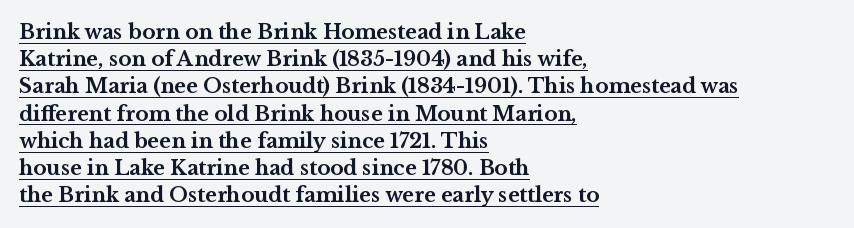
Q: Is the text bold? A: Yes.
Q: Is the text italic (slanted)? A: No, it is upright.
Q: Is the text underlined? A: Yes.
Q: How is the paragraph aligned? A: Left-aligned.
Q: Is the spacing between letters normal or unusually wide? A: Normal.
Q: Is the spacing between lines tight, normal or loose? A: Normal.
